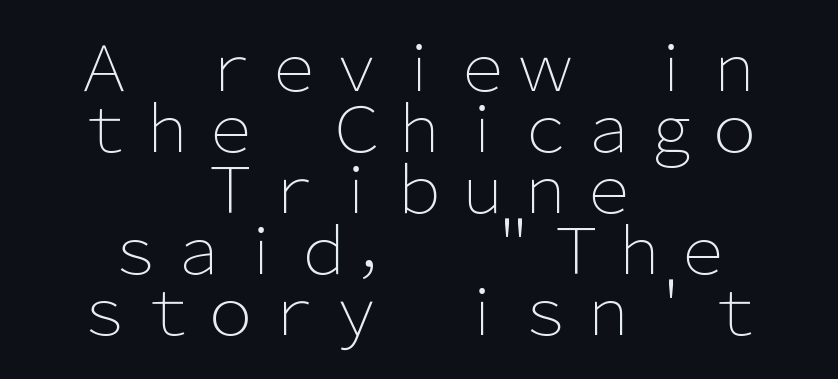
The image shows 63 px light sans-serif type, upright; set centered, tight line spacing (0.97x), normal letter spacing, not underlined; low stroke contrast and a medium x-height.
